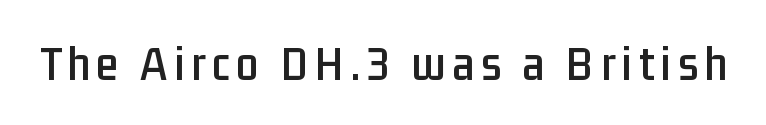
Q: Is the text italic (slanted)? A: No, it is upright.
Q: Is the typeface a serif or a sans-serif typeface? A: Sans-serif.
Q: Is the text underlined? A: No.
Q: Width (condensed, normal, or wide)? A: Condensed.
Q: Stroke contrast? A: Low.
Q: x-height? A: Medium.
Q: Monospaced? A: No.
